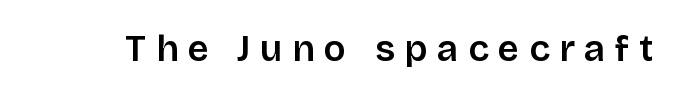
The gap between lines stays unmarked. Each word looks stretched out because of the extra space between its letters. You could not count columns in this text — the font is proportionally spaced. When letters stand straight like this, we call the style roman or upright. The face used here is a sans, in the tradition of grotesques and geometrics.
